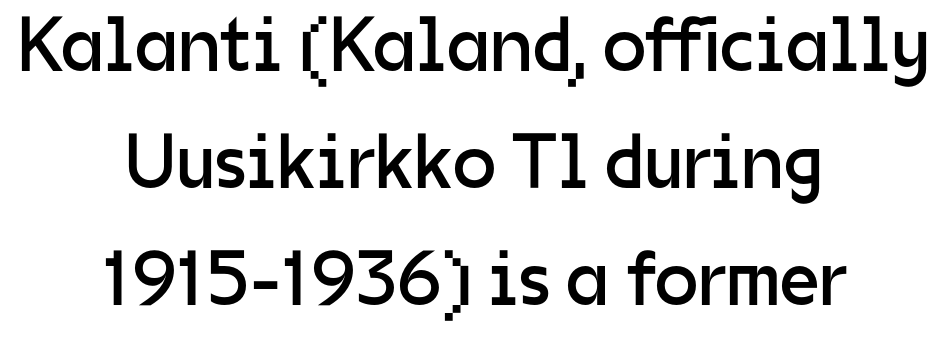
{"serif": "no", "italic": "no", "bold": "no", "weight": "regular", "width": "normal", "stroke_contrast": "low", "x_height": "medium", "monospaced": "no", "underline": "no", "align": "center", "line_spacing": "normal", "line_spacing_ratio": 1.5, "letter_spacing": "normal", "letter_spacing_em": 0.0, "glyph_px": 78}
